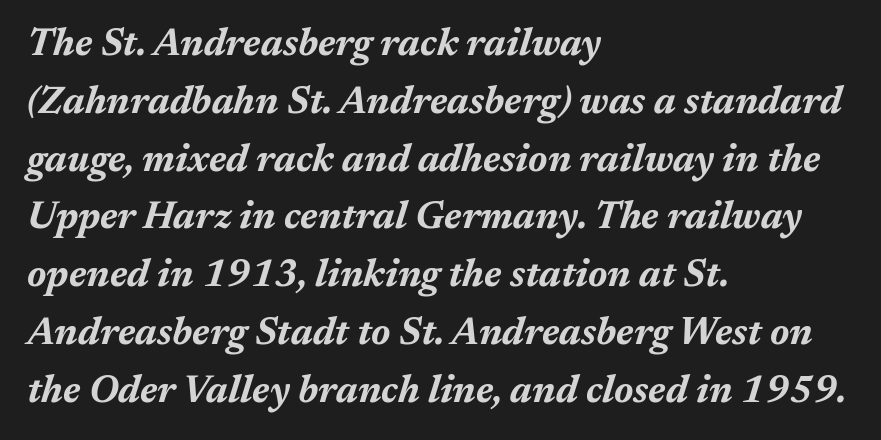
You could not count columns in this text — the font is proportionally spaced. A student would call this left alignment; a typographer would say flush left, rag right. These lines carry a lot of weight — the face is fully bold. The face used here is rendered with its standard letterfit. Every character sits at an angle, as italics do. Anything drawn beneath the words? Only blank space.
